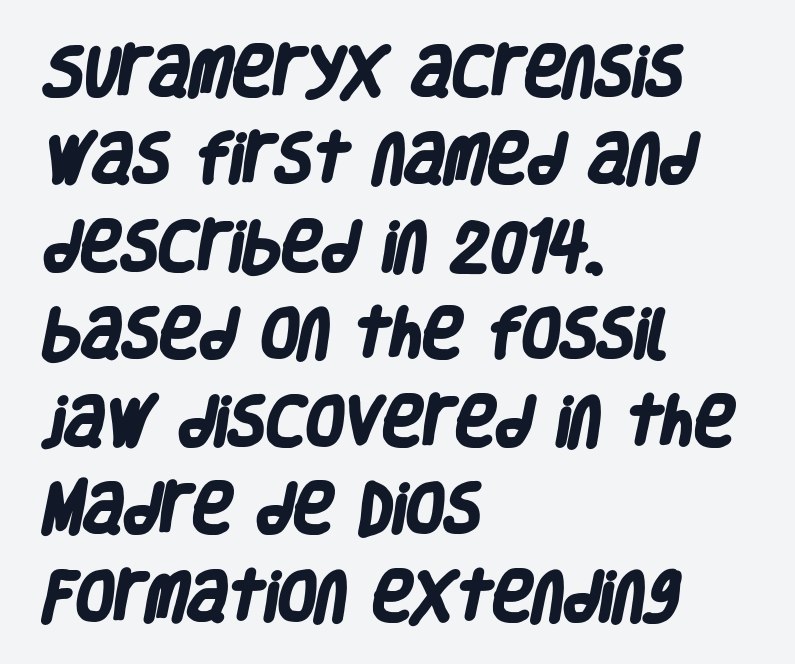
The image shows 55 px heavy, condensed sans-serif type; set left-aligned, normal line spacing (1.59x), normal letter spacing, not underlined; low stroke contrast and a large x-height.
